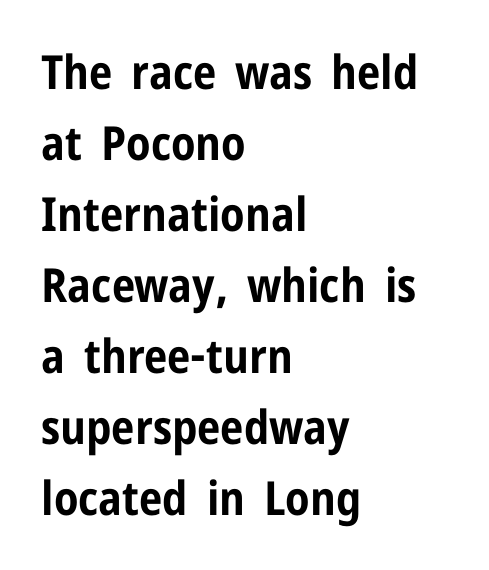
The image shows 47 px bold, condensed sans-serif type, upright; set left-aligned, normal line spacing (1.51x), normal letter spacing, not underlined; low stroke contrast and a medium x-height.
